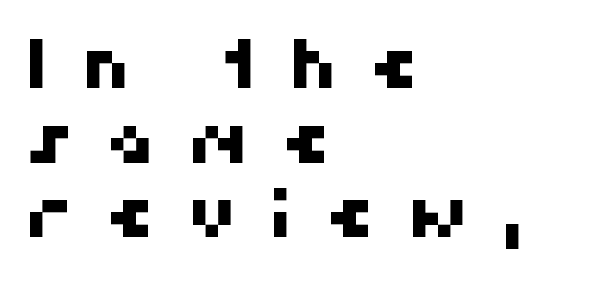
Q: Is the typeface a serif or a sans-serif typeface? A: Sans-serif.
Q: Is the text underlined? A: No.
Q: How is the paragraph aligned? A: Left-aligned.
Q: Is the spacing between letters normal or unusually wide? A: Unusually wide.
Q: Is the spacing between lines tight, normal or loose? A: Tight.
Q: Width (condensed, normal, or wide)? A: Normal.
Q: Stroke contrast? A: High.
Q: x-height? A: Medium.
Q: Monospaced? A: No.
